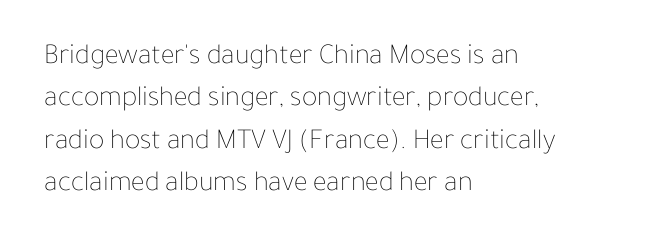
Q: Is the text bold? A: No.
Q: Is the text italic (slanted)? A: No, it is upright.
Q: Is the text underlined? A: No.
Q: How is the paragraph aligned? A: Left-aligned.
Q: Is the spacing between letters normal or unusually wide? A: Normal.
Q: Is the spacing between lines tight, normal or loose? A: Normal.
Q: Width (condensed, normal, or wide)? A: Normal.
Q: Stroke contrast? A: Low.
Q: x-height? A: Medium.
Q: Monospaced? A: No.
